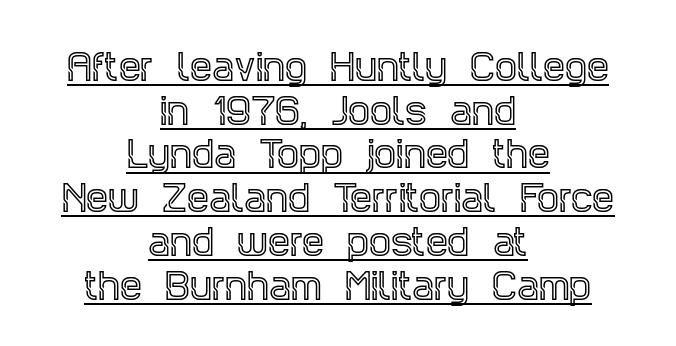
{"serif": "yes", "italic": "no", "width": "condensed", "x_height": "large", "monospaced": "no", "underline": "yes", "align": "center", "line_spacing": "normal", "line_spacing_ratio": 1.25, "letter_spacing": "normal", "letter_spacing_em": 0.0, "glyph_px": 35}
